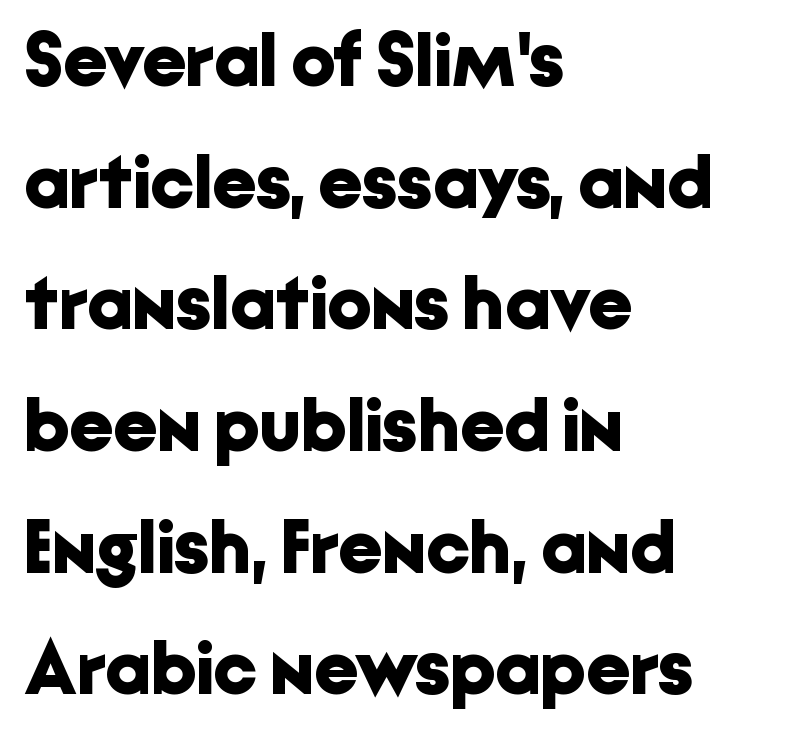
Quick note: not italic, upright. Summary of weight: heavy, a full bold. Leading: standard. This rendering uses left alignment, leaving the right contour irregular. A typesetter would call this proportional, since set widths differ per character.
